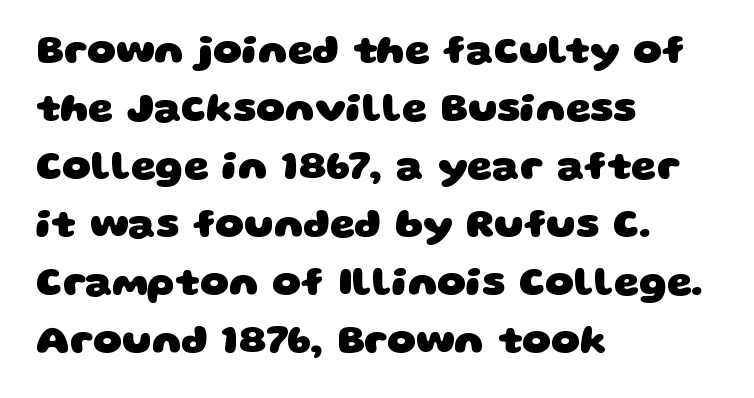
Descenders hang freely into open space. Type style note: lacks serifs. The type is set solid horizontally, with unmodified tracking. Normally led — the rows are evenly, conventionally spaced.
